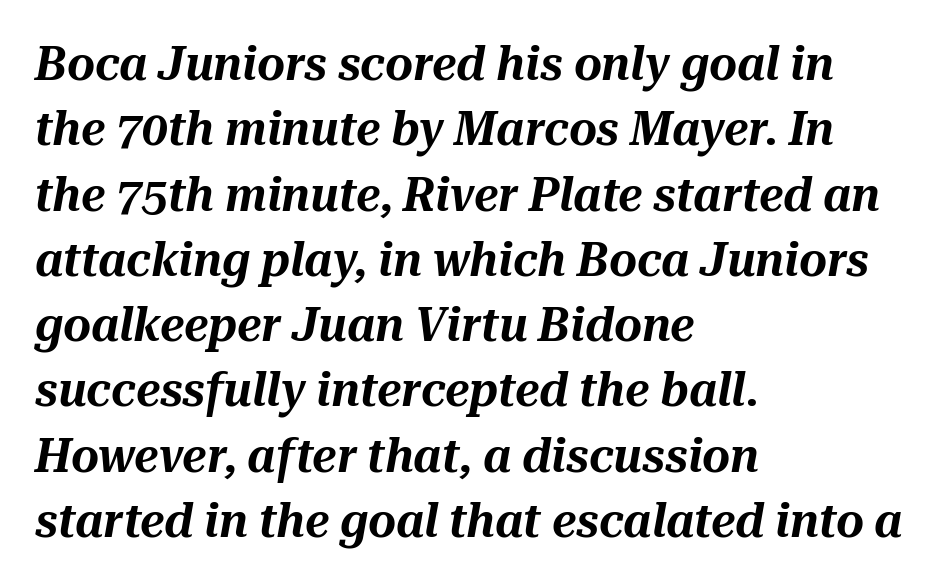
{"italic": "yes", "lean": "right", "slant_degrees": 10, "width": "normal", "stroke_contrast": "medium", "x_height": "medium", "monospaced": "no", "underline": "no", "align": "left", "line_spacing": "normal", "line_spacing_ratio": 1.36, "letter_spacing": "normal", "letter_spacing_em": 0.0, "glyph_px": 48}
